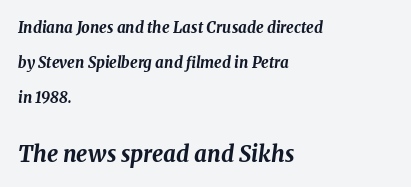
Q: Is the text bold? A: Yes.
Q: Is the text italic (slanted)? A: Yes, it leans right by about 8 degrees.
Q: Is the text underlined? A: No.
Q: How is the paragraph aligned? A: Left-aligned.
Q: Is the spacing between letters normal or unusually wide? A: Normal.
Q: Is the spacing between lines tight, normal or loose? A: Loose.
Q: Which block of text is set in a larger size, the first (top) or the second (bottom)? A: The second (bottom) one.
